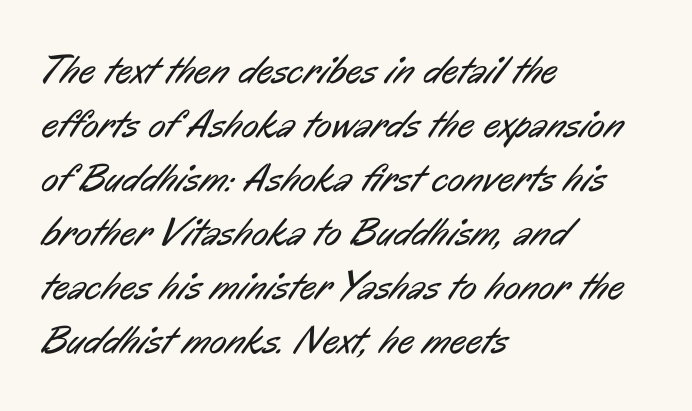
The rows are spaced the way most documents space them. Classification — sans serif. There is no visible air inserted between adjacent glyphs. The setting favours the left margin, as ordinary paragraphs usually do.
